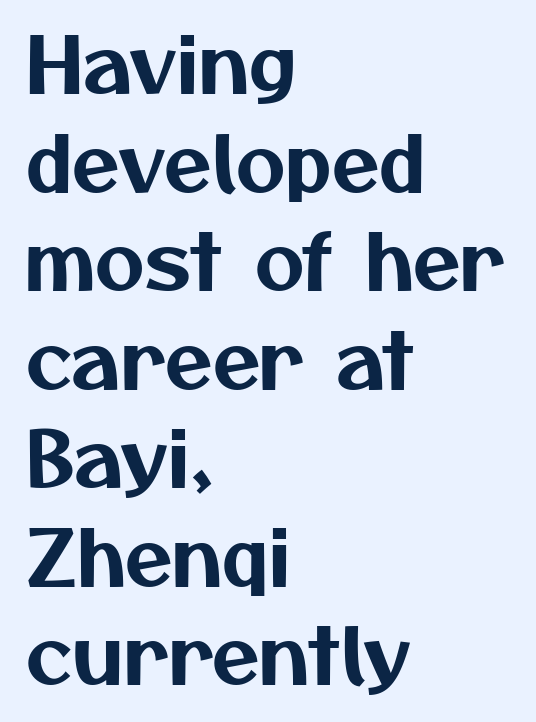
The image shows 77 px sans-serif type; set left-aligned, normal line spacing (1.28x), normal letter spacing, not underlined; medium stroke contrast and a medium x-height.
